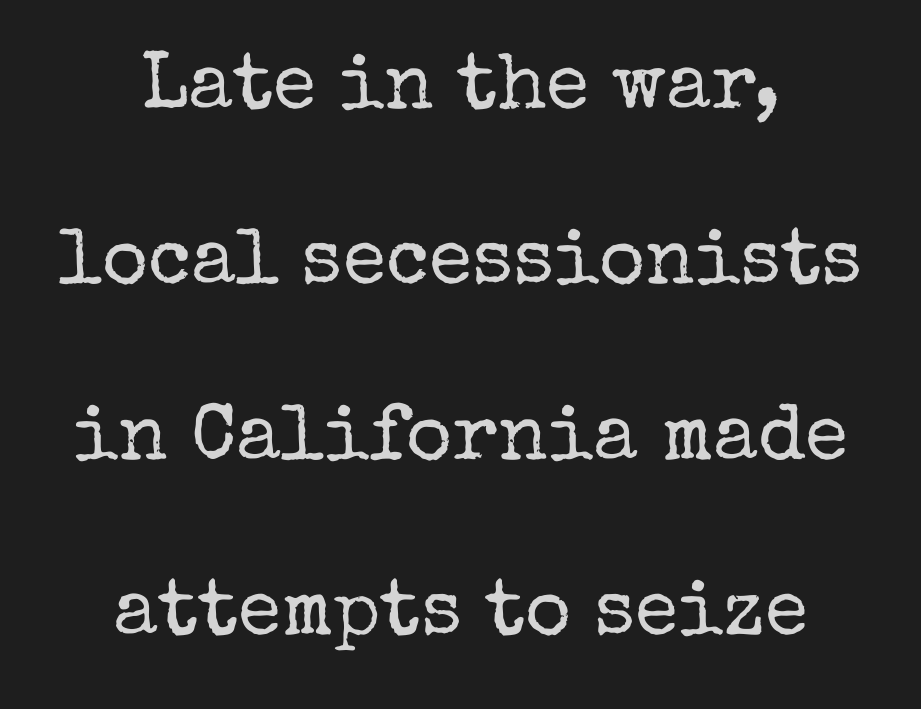
The image shows 79 px regular-weight serif type, upright; set centered, loose line spacing (2.22x), normal letter spacing, not underlined; low stroke contrast and a medium x-height.
